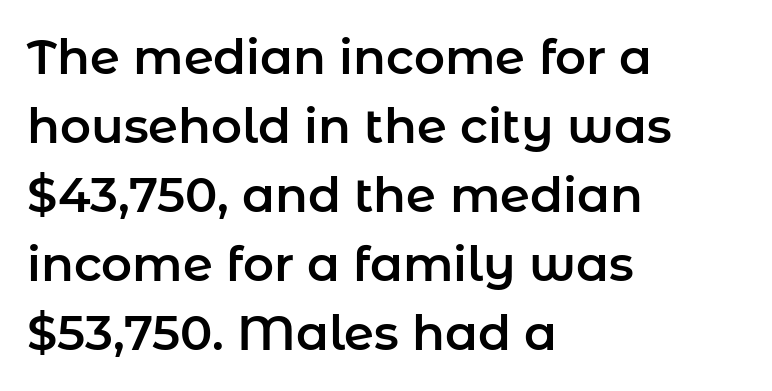
The image shows 48 px sans-serif type, upright; set left-aligned, normal line spacing (1.44x), normal letter spacing, not underlined; low stroke contrast and a medium x-height.
